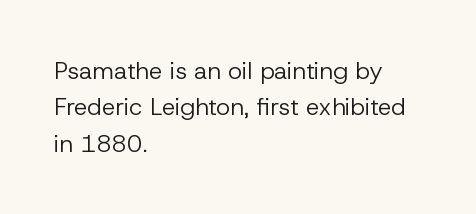
The image shows 24 px text type, upright; set left-aligned, normal line spacing (1.52x), normal letter spacing, not underlined.
